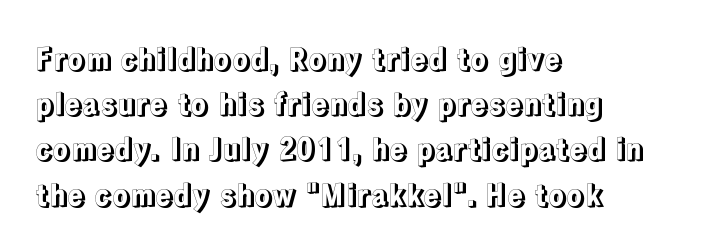
The image shows 29 px text type, upright; set left-aligned, normal line spacing (1.56x), normal letter spacing, not underlined; a medium x-height.
